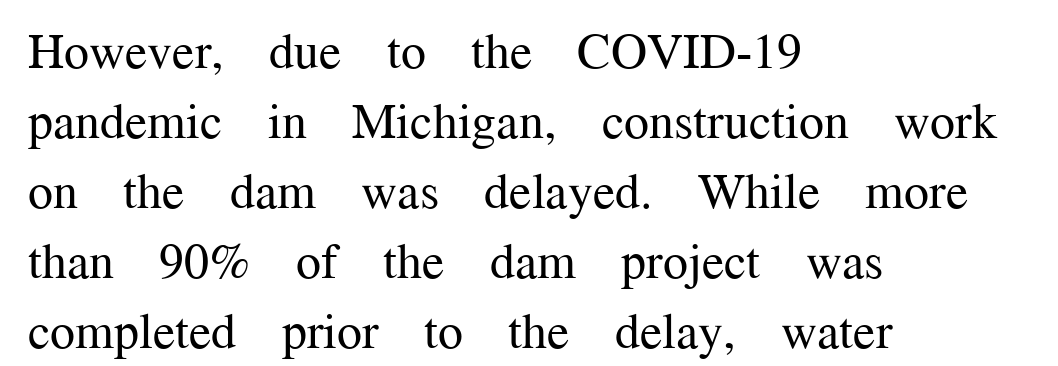
{"serif": "yes", "italic": "no", "bold": "no", "weight": "regular", "width": "normal", "stroke_contrast": "medium", "x_height": "medium", "monospaced": "no", "underline": "no", "align": "left", "line_spacing": "normal", "line_spacing_ratio": 1.4, "letter_spacing": "normal", "letter_spacing_em": 0.0, "glyph_px": 50}
